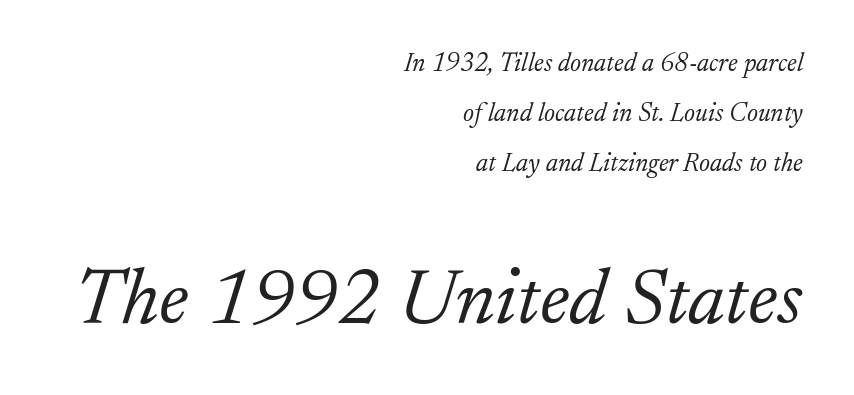
The letters carry serifs — small finishing strokes at the ends of their stems. Summary of vertical rhythm: relaxed, with wide interline spacing. Is the block centered? No — it sits flush against the right margin. This sample has the flowing, uneven cadence of proportional lettering. No extra ink here — the face is not bold. Spacing between characters is what you'd get straight out of the box.
